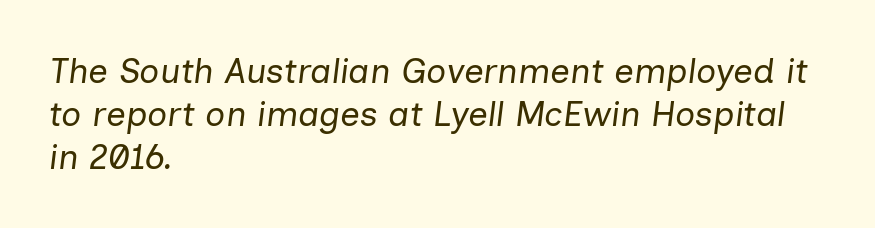
{"italic": "yes", "lean": "right", "slant_degrees": 7, "bold": "no", "weight": "regular", "width": "normal", "stroke_contrast": "low", "x_height": "medium", "monospaced": "no", "underline": "no", "align": "left", "line_spacing_ratio": 1.23, "letter_spacing": "normal", "letter_spacing_em": 0.0, "glyph_px": 35}
